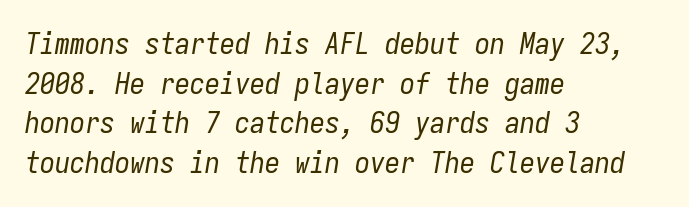
{"italic": "yes", "lean": "right", "slant_degrees": 9, "bold": "no", "weight": "regular", "width": "condensed", "stroke_contrast": "low", "x_height": "medium", "monospaced": "yes", "underline": "no", "align": "left", "line_spacing": "normal", "line_spacing_ratio": 1.32, "letter_spacing": "normal", "letter_spacing_em": 0.0, "glyph_px": 30}
